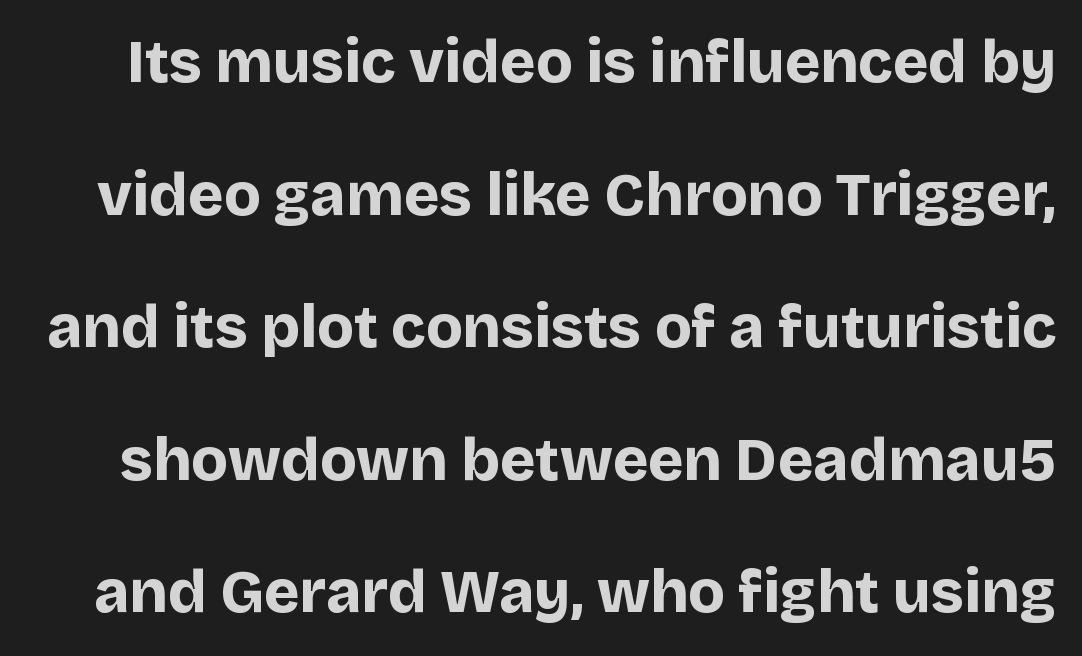
The image shows 60 px bold sans-serif type, upright; set loose line spacing (2.21x), normal letter spacing, not underlined; low stroke contrast and a large x-height.
